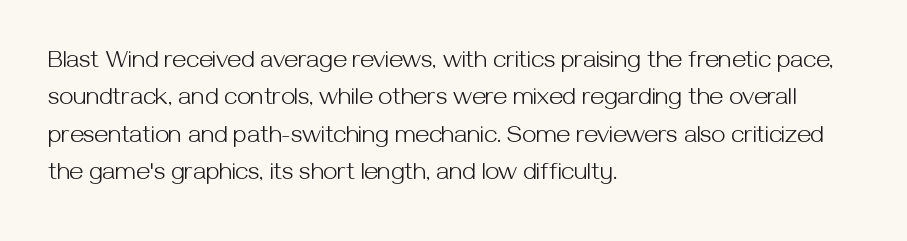
Q: Is the text bold? A: No.
Q: Is the text italic (slanted)? A: No, it is upright.
Q: Is the text underlined? A: No.
Q: How is the paragraph aligned? A: Left-aligned.
Q: Is the spacing between letters normal or unusually wide? A: Normal.
Q: Is the spacing between lines tight, normal or loose? A: Normal.
